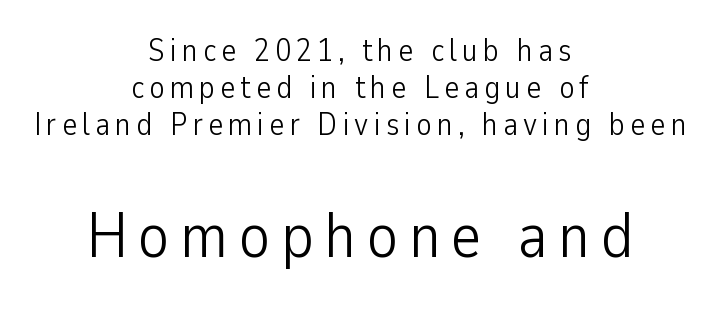
Character widths vary here, with narrow letters taking less room than wide ones. Summary of weight: not heavy and not bold. Unlike a traditional serif, this face leaves its strokes unadorned. The paragraph shown floats in the horizontal middle. Has an underline been added? It has not. Top chunk: small. Bottom chunk: large.
